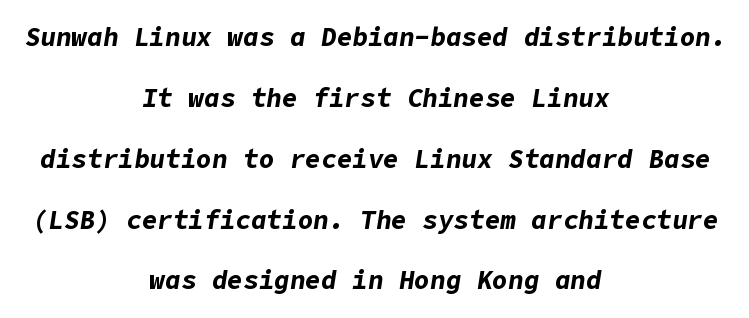
Neither beginnings nor endings align; midpoints do. The typography opts for an oblique posture over an upright one. If you measured baseline to baseline, you'd find a long distance. The strokes are fattened all the way to bold. Words float on clear page, feet unadorned. The face used here is rendered with its standard letterfit.
